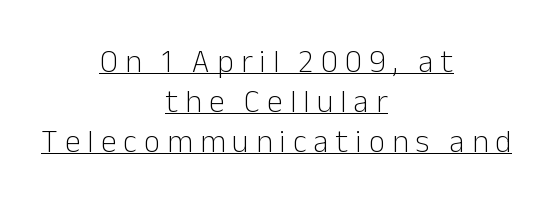
{"serif": "no", "italic": "no", "bold": "no", "weight": "light", "width": "normal", "stroke_contrast": "low", "x_height": "medium", "monospaced": "no", "underline": "yes", "align": "center", "line_spacing": "normal", "line_spacing_ratio": 1.25, "letter_spacing": "wide", "letter_spacing_em": 0.22, "glyph_px": 32}
